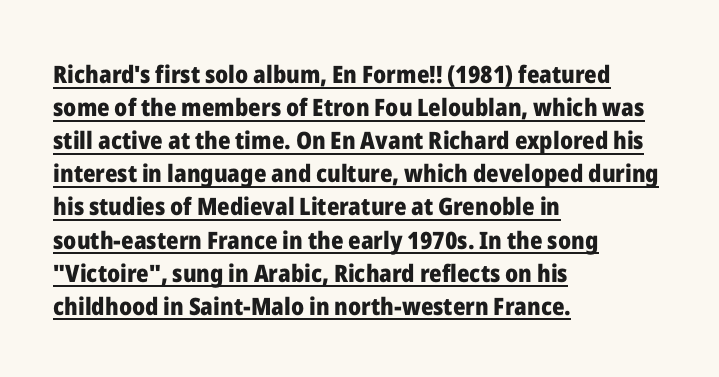
The image shows 24 px bold type, upright; set left-aligned, normal line spacing (1.38x), normal letter spacing, underlined.
